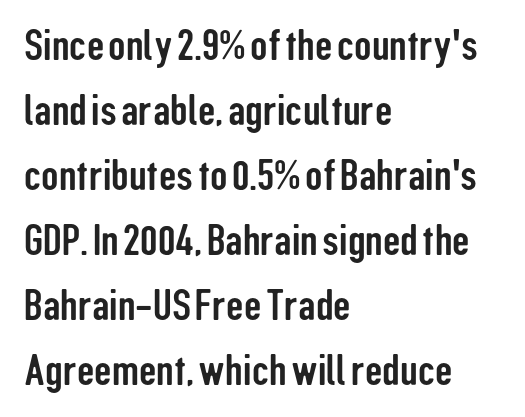
{"serif": "no", "italic": "no", "width": "condensed", "stroke_contrast": "low", "x_height": "medium", "monospaced": "no", "underline": "no", "align": "left", "line_spacing": "normal", "line_spacing_ratio": 1.51, "letter_spacing": "normal", "letter_spacing_em": 0.0, "glyph_px": 43}
